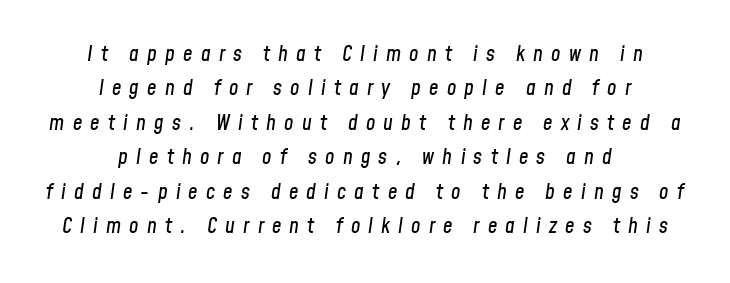
In terms of posture, this sample is oblique. The line-height multiplier appears to be the usual default. Teacher's note: observe the equal gaps on both sides — that is centered alignment. The baseline area is clear. This rendering widens character spacing well past its baseline value.
